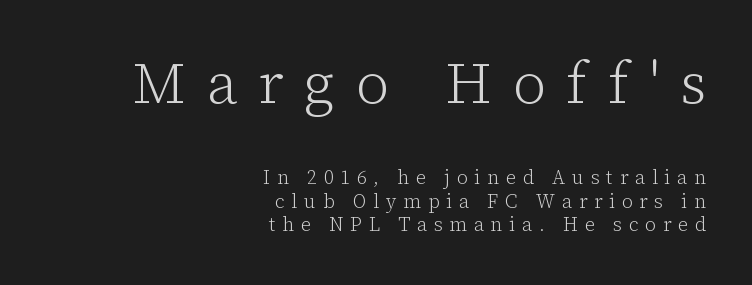
The image shows 58 px light serif type, upright; set right-aligned, normal line spacing (1.25x), unusually wide letter spacing (+0.36 em), not underlined; the first (top) block is 3.05x larger; low stroke contrast and a medium x-height.
